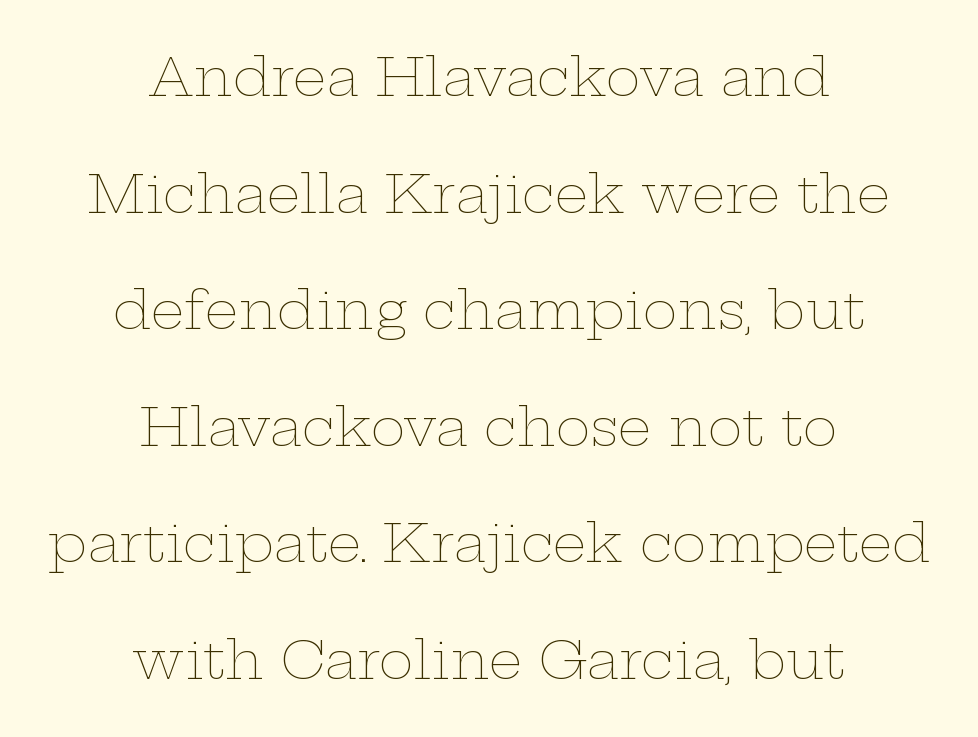
{"italic": "no", "bold": "no", "weight": "thin", "width": "wide", "stroke_contrast": "low", "x_height": "medium", "monospaced": "no", "underline": "no", "align": "center", "line_spacing": "loose", "line_spacing_ratio": 2.2, "letter_spacing": "normal", "letter_spacing_em": 0.0, "glyph_px": 53}
